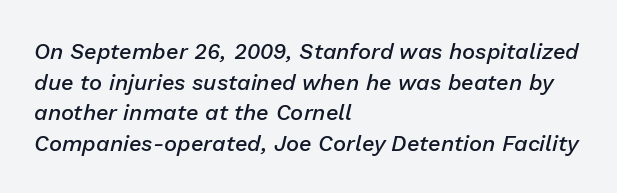
Nothing unusual about the tracking: characters are spaced as the font intends. Does the leading feel generous? No, just average. The font is running at a semibold setting, under full bold. The paragraph shown leans on its left margin. Quick note: italic. Each row of text sits above clean, open space.
